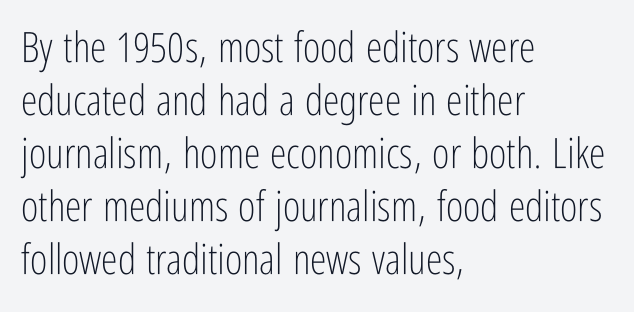
{"serif": "no", "italic": "no", "bold": "no", "weight": "light", "width": "condensed", "stroke_contrast": "low", "x_height": "medium", "monospaced": "no", "underline": "no", "align": "left", "line_spacing": "normal", "line_spacing_ratio": 1.26, "letter_spacing": "normal", "letter_spacing_em": 0.0, "glyph_px": 42}
